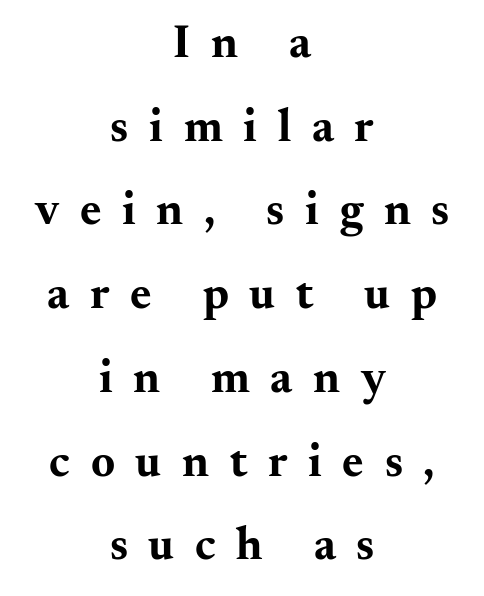
Q: Is the text bold? A: Yes.
Q: Is the text italic (slanted)? A: No, it is upright.
Q: Is the typeface a serif or a sans-serif typeface? A: Serif.
Q: Is the text underlined? A: No.
Q: How is the paragraph aligned? A: Centered.
Q: Is the spacing between letters normal or unusually wide? A: Unusually wide.
Q: Width (condensed, normal, or wide)? A: Wide.
Q: Stroke contrast? A: Medium.
Q: x-height? A: Small.
Q: Monospaced? A: No.
